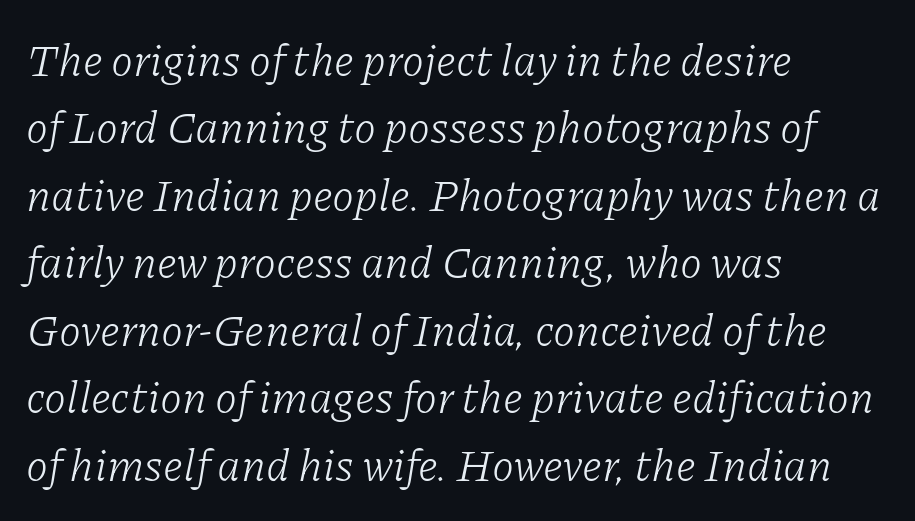
The image shows 45 px light serif type, italic (leaning right); set left-aligned, normal line spacing (1.5x), normal letter spacing, not underlined; low stroke contrast and a medium x-height.
